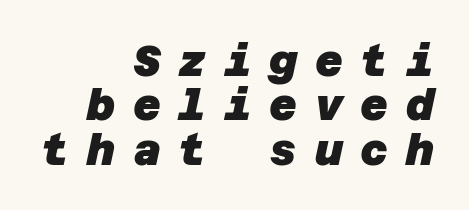
{"serif": "no", "bold": "yes", "weight": "heavy", "width": "normal", "stroke_contrast": "low", "x_height": "large", "underline": "no", "align": "right", "line_spacing": "tight", "line_spacing_ratio": 1.03, "letter_spacing": "wide", "letter_spacing_em": 0.41, "glyph_px": 43}
